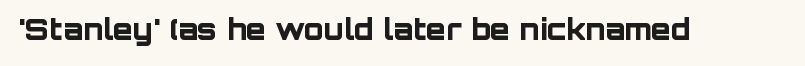
Underlining? Definitely not there. This rendering employs a face without finishing strokes, i.e., a sans-serif. These words are printed bold, with thick strokes throughout. Tracking here is standard; glyphs follow each other at the usual distance. A typesetter would call this proportional, since set widths differ per character. Nope, not italic — everything's standing straight.
